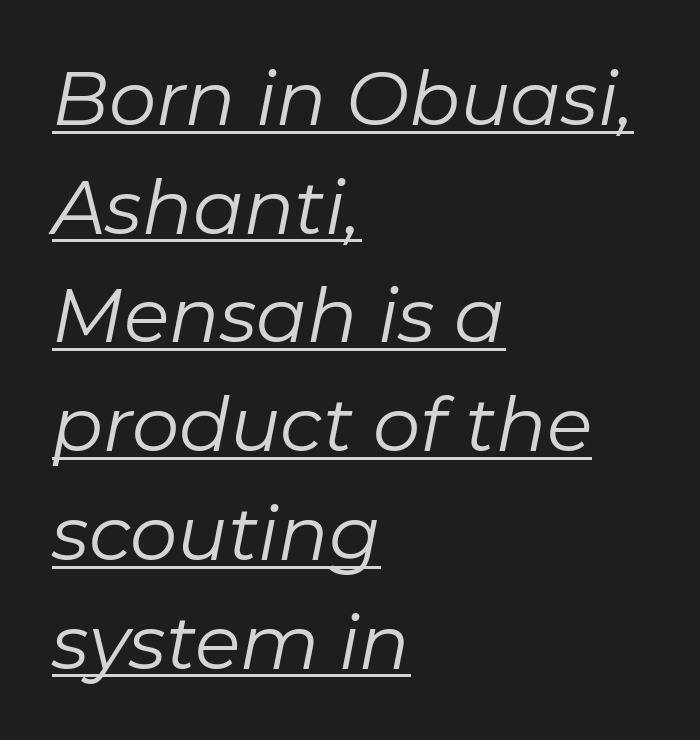
Q: Is the text bold? A: No.
Q: Is the text italic (slanted)? A: Yes, it leans right by about 11 degrees.
Q: Is the text underlined? A: Yes.
Q: How is the paragraph aligned? A: Left-aligned.
Q: Is the spacing between letters normal or unusually wide? A: Normal.
Q: Is the spacing between lines tight, normal or loose? A: Normal.
Q: Width (condensed, normal, or wide)? A: Normal.
Q: Stroke contrast? A: Low.
Q: x-height? A: Medium.
Q: Monospaced? A: No.
